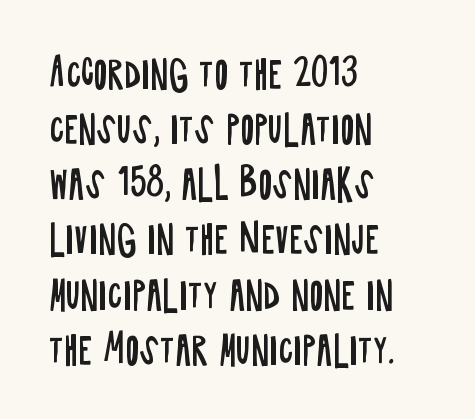
Varying glyph widths throughout — classic text-font behaviour. Tall strokes in this sample are plumb rather than angled. Regular leading. The face used here is a sans, in the tradition of grotesques and geometrics. Descenders are the only things crossing below the line.
